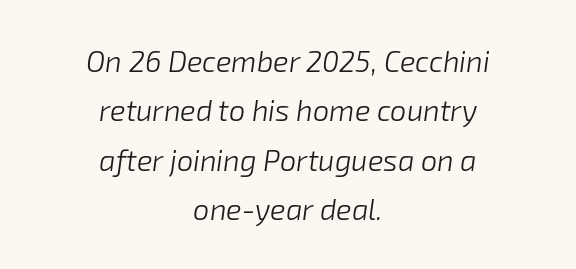
The image shows 29 px light type, italic (leaning right); set centered, normal line spacing (1.7x), normal letter spacing, not underlined; low stroke contrast and a medium x-height.
